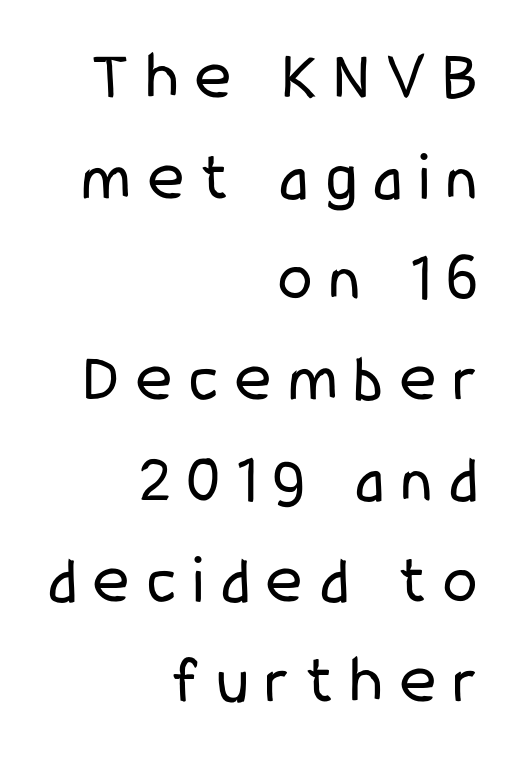
The image shows 69 px regular-weight, condensed sans-serif type, upright; set right-aligned, normal line spacing (1.46x), unusually wide letter spacing (+0.25 em), not underlined; low stroke contrast and a medium x-height.
